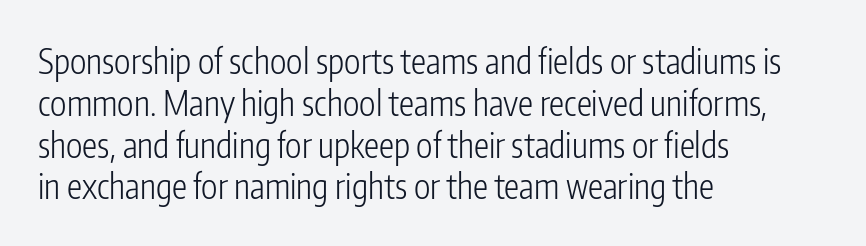
{"serif": "no", "italic": "no", "bold": "no", "weight": "light", "width": "condensed", "stroke_contrast": "low", "x_height": "medium", "monospaced": "no", "underline": "no", "align": "left", "line_spacing_ratio": 1.23, "letter_spacing": "normal", "letter_spacing_em": 0.0, "glyph_px": 34}
